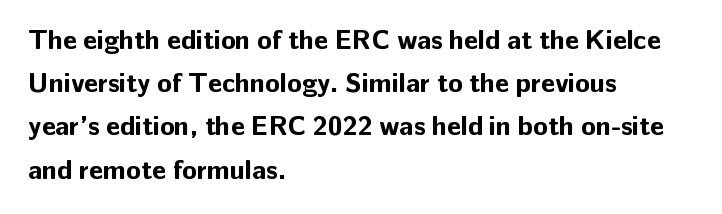
Q: Is the text bold? A: Yes.
Q: Is the text italic (slanted)? A: No, it is upright.
Q: Is the text underlined? A: No.
Q: How is the paragraph aligned? A: Left-aligned.
Q: Is the spacing between letters normal or unusually wide? A: Normal.
Q: Is the spacing between lines tight, normal or loose? A: Normal.
